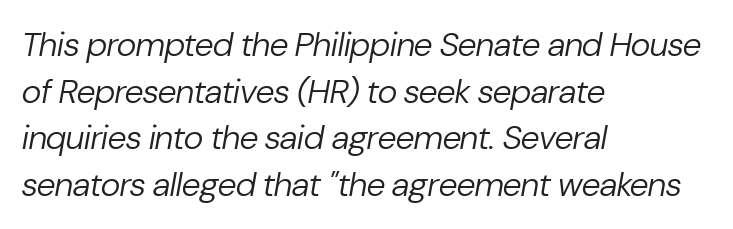
Q: Is the text bold? A: No.
Q: Is the text italic (slanted)? A: Yes, it leans right by about 10 degrees.
Q: Is the text underlined? A: No.
Q: How is the paragraph aligned? A: Left-aligned.
Q: Is the spacing between letters normal or unusually wide? A: Normal.
Q: Is the spacing between lines tight, normal or loose? A: Normal.
Q: Width (condensed, normal, or wide)? A: Normal.
Q: Stroke contrast? A: Low.
Q: x-height? A: Medium.
Q: Monospaced? A: No.
